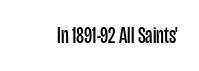
The image shows 23 px text type, upright; set normal letter spacing, not underlined.
